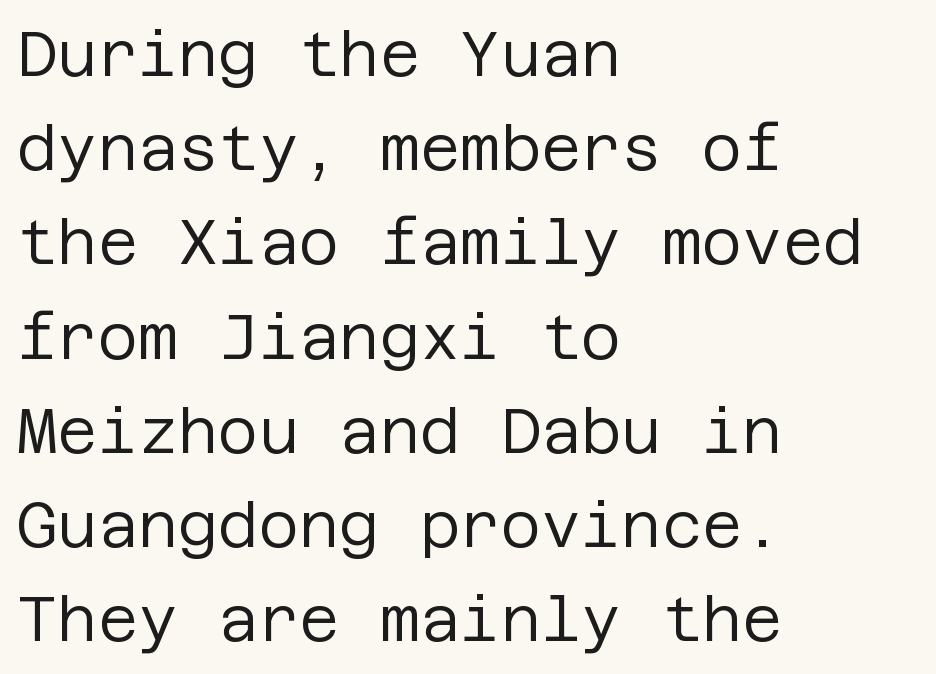
The image shows 62 px regular-weight sans-serif type, upright; set left-aligned, normal line spacing (1.52x), normal letter spacing, not underlined; low stroke contrast and a large x-height.
